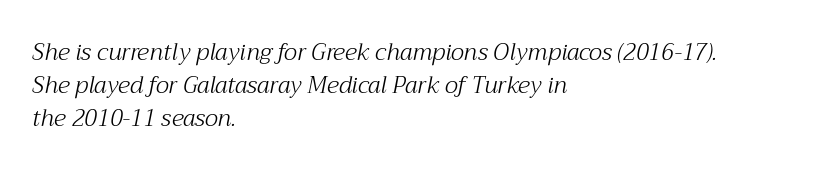
Q: Is the text bold? A: No.
Q: Is the text italic (slanted)? A: Yes, it leans right by about 12 degrees.
Q: Is the text underlined? A: No.
Q: How is the paragraph aligned? A: Left-aligned.
Q: Is the spacing between letters normal or unusually wide? A: Normal.
Q: Is the spacing between lines tight, normal or loose? A: Normal.
